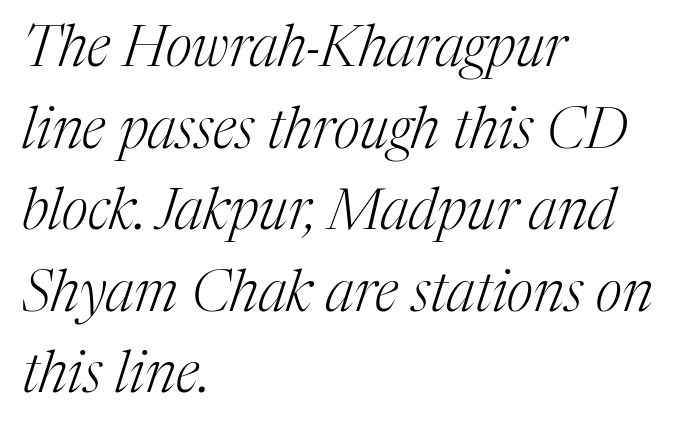
The lines sit at an ordinary, default distance from one another. Note the varied advance widths — an 'i' is clearly narrower than an 'm'. This rendering leaves character spacing at its baseline value. In CSS terms this would be text-align: left. The face looks like a standard text weight, possibly lighter. Letterform terminals end in serifs throughout the passage.
